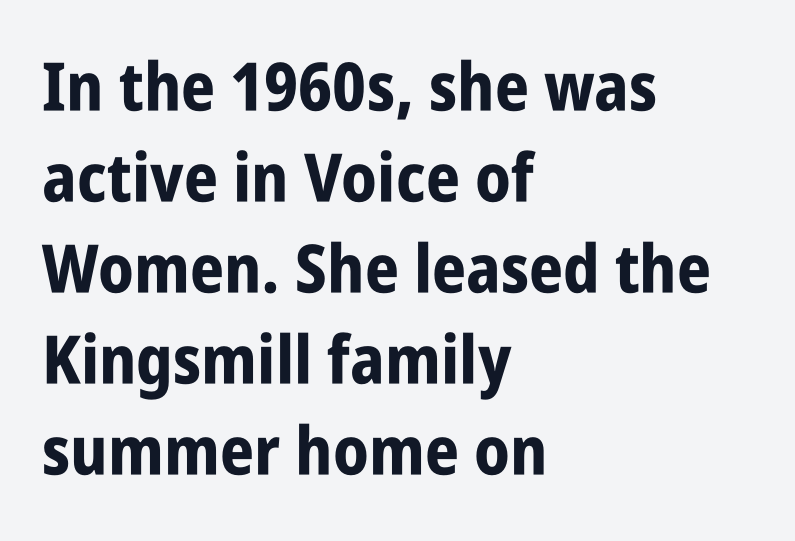
Students, this is bold: see how much ink each stroke carries. The lines in this sample share a left origin and differ only in where they stop. Honestly, the row spacing looks completely unremarkable. Does the lettering tilt? It doesn't — this is upright.
